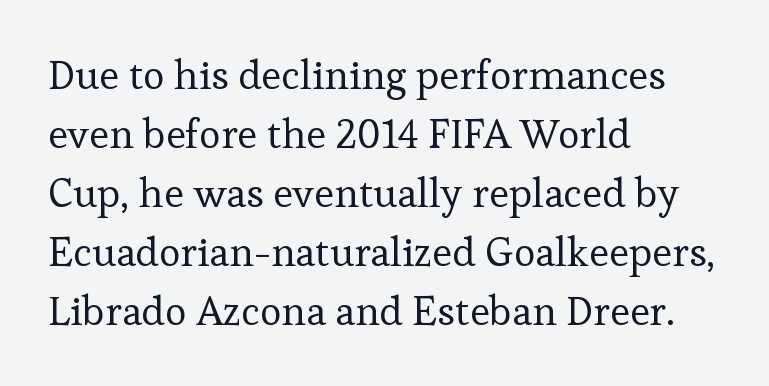
The type sits square on the baseline with zero lean. This sample uses plain, unmodified letter spacing. Caption: multi-line text, flush left, ragged right. The typesetting does not lean heavy: it is not bold.
